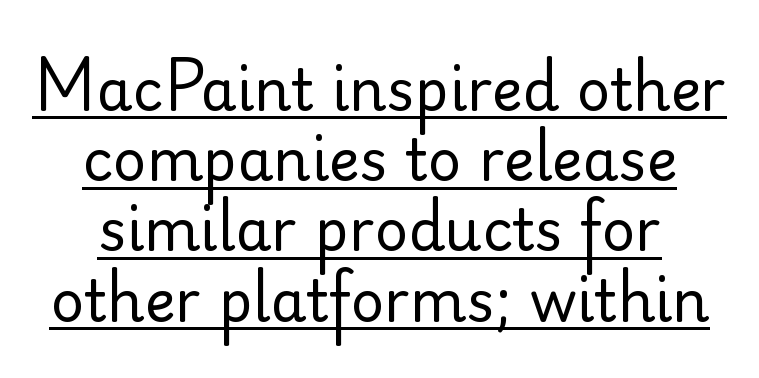
The image shows 58 px regular-weight sans-serif type, upright; set line spacing 1.21x, normal letter spacing, underlined; low stroke contrast and a small x-height.
